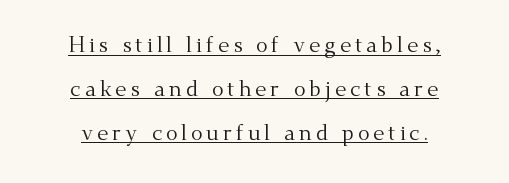
No extra ink here — the face is not bold. Descenders here cross a horizontal rule under the line. One glance says open: line gaps are wider than usual. This is roman type, the default non-slanted kind. The rag falls on both sides of this text block equally.
